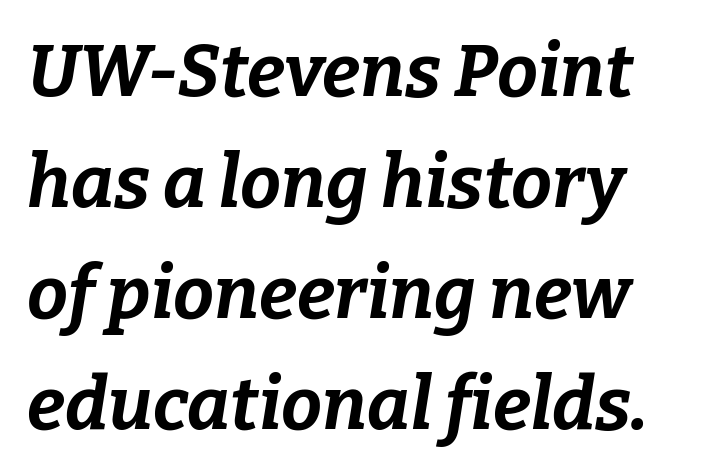
The image shows 73 px bold type, italic (leaning right); set normal line spacing (1.52x), normal letter spacing, not underlined; low stroke contrast and a medium x-height.
